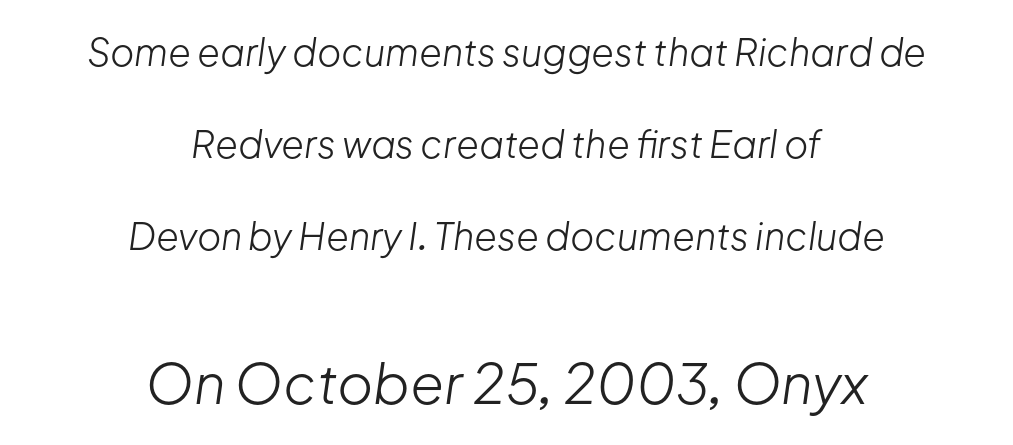
{"italic": "yes", "lean": "right", "slant_degrees": 8, "bold": "no", "weight": "light", "width": "normal", "stroke_contrast": "low", "x_height": "medium", "monospaced": "no", "underline": "no", "align": "center", "line_spacing": "loose", "line_spacing_ratio": 2.48, "letter_spacing": "normal", "letter_spacing_em": 0.0, "larger_block": "second", "size_ratio": 1.49, "glyph_px": 55}
